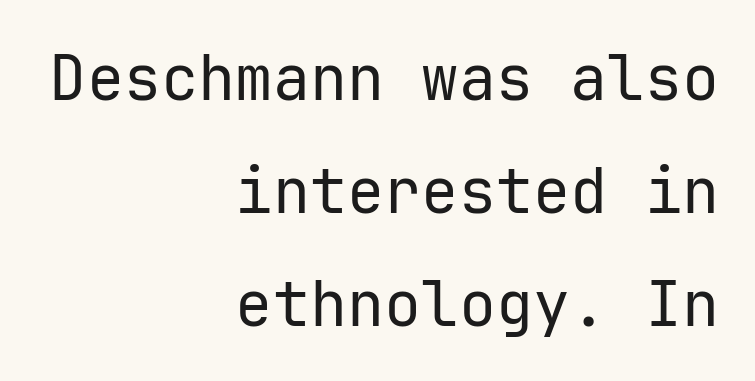
No extra tracking has been applied to these lines. The letters look calm and open, with moderate or lighter stems. Is there any slant? The stems are plumb. Is the block centered? No — it sits flush against the right margin. The face used here is a sans, in the tradition of grotesques and geometrics. Note the uniform advance width — an 'i' takes as much space as an 'm'.
